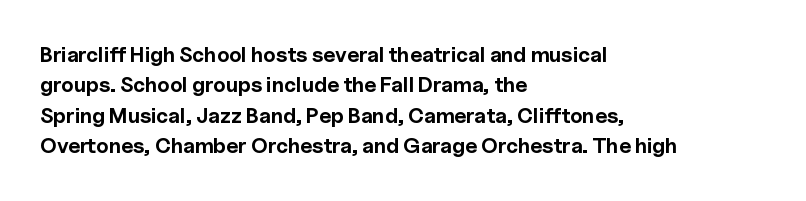
{"italic": "no", "bold": "yes", "underline": "no", "align": "left", "line_spacing": "normal", "line_spacing_ratio": 1.45, "letter_spacing": "normal", "letter_spacing_em": 0.0, "glyph_px": 21}
